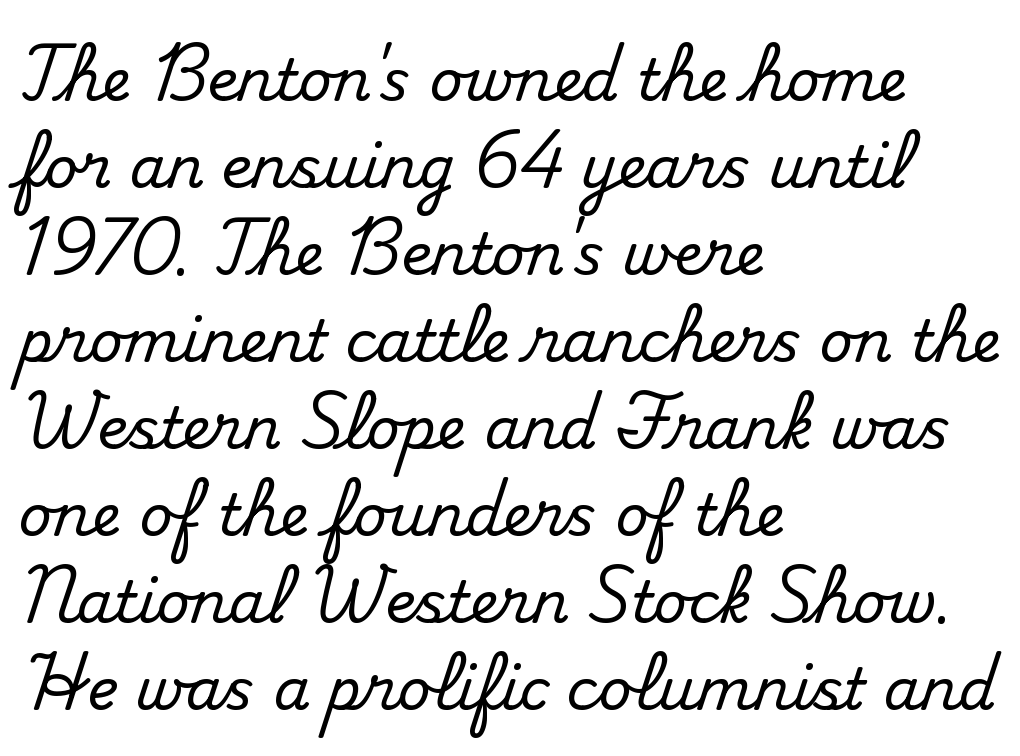
Words float on clear page, feet unadorned. Does the type have serifs? Yes, each stem ends in a small foot. Looks like regular typesetting: each glyph gets only the width it needs.
